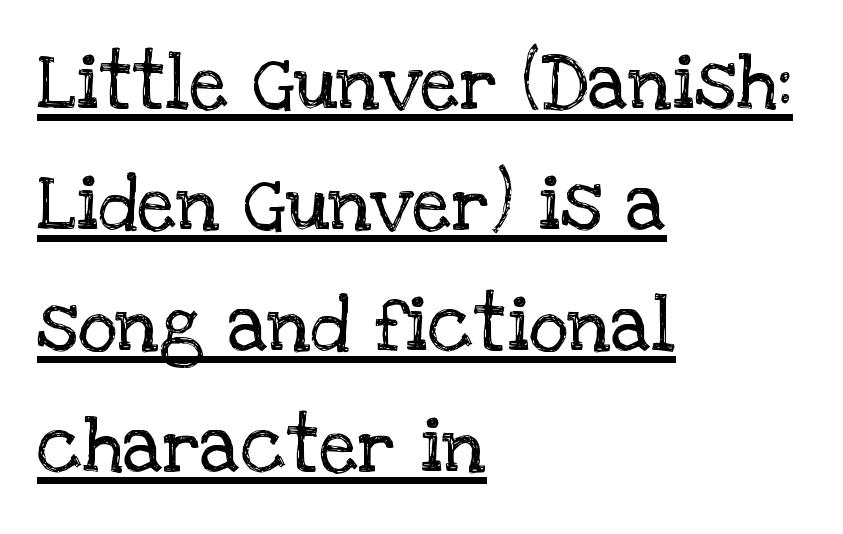
Evenly set lines give the paragraph a standard silhouette. These lines keep a tight, regular rhythm from letter to letter. Typographically, this falls in the serif category. The paragraph has a hard left edge and a soft right edge. This is the regular roman posture of the typeface. What decoration does the sample have? An underline.
